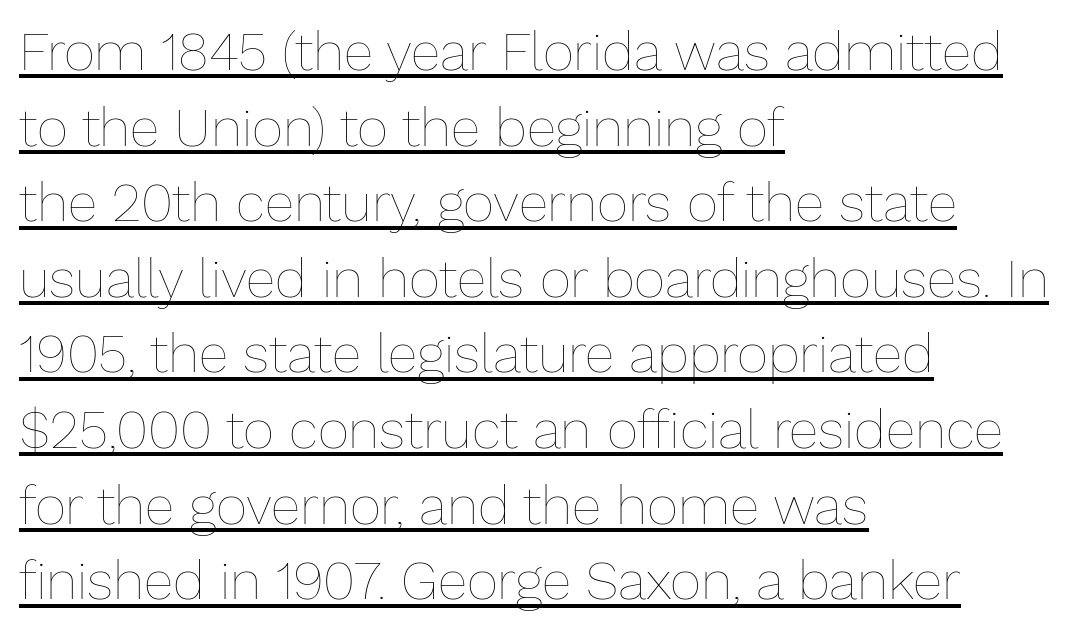
{"italic": "no", "bold": "no", "weight": "thin", "width": "normal", "stroke_contrast": "low", "x_height": "medium", "monospaced": "no", "underline": "yes", "align": "left", "line_spacing": "normal", "line_spacing_ratio": 1.4, "letter_spacing": "normal", "letter_spacing_em": 0.0, "glyph_px": 54}
